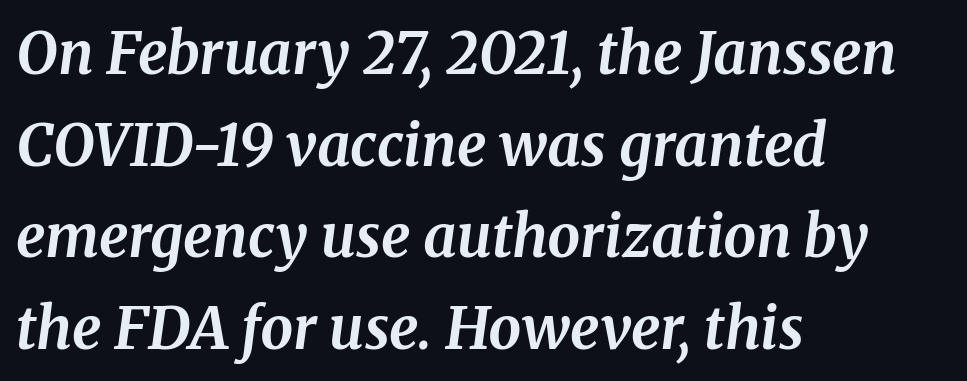
The image shows 58 px bold serif type, italic (leaning right); set left-aligned, normal line spacing (1.58x), normal letter spacing, not underlined; medium stroke contrast and a medium x-height.
